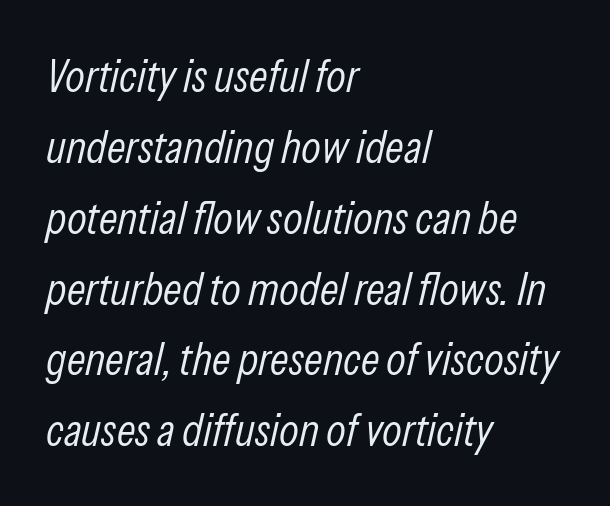
{"italic": "yes", "lean": "right", "slant_degrees": 13, "bold": "no", "weight": "light", "width": "condensed", "stroke_contrast": "low", "x_height": "medium", "monospaced": "no", "underline": "no", "align": "left", "line_spacing": "normal", "line_spacing_ratio": 1.54, "letter_spacing": "normal", "letter_spacing_em": 0.0, "glyph_px": 46}
